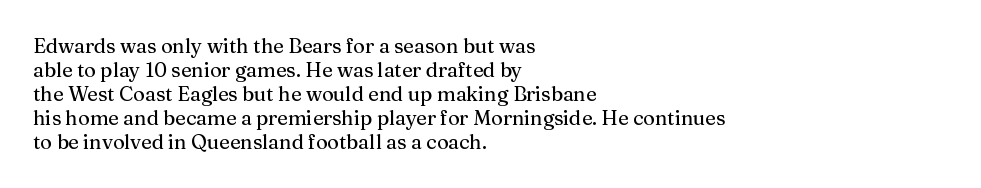
{"italic": "no", "underline": "no", "align": "left", "line_spacing_ratio": 1.2, "letter_spacing": "normal", "letter_spacing_em": 0.0, "glyph_px": 20}
